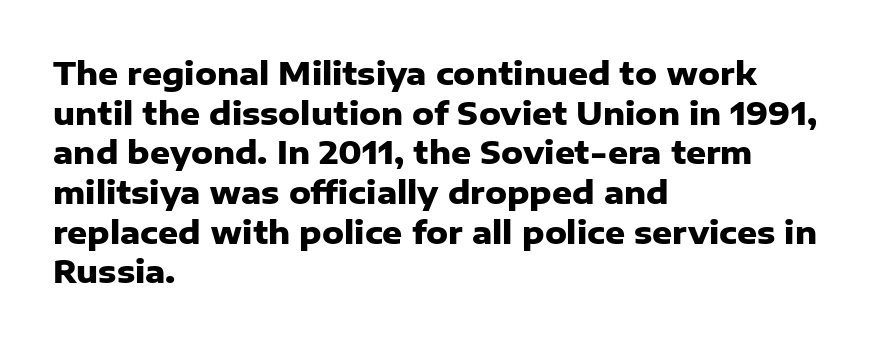
Notice how the passage keeps a crisp vertical edge on the left only. The passage shown has conventional tracking throughout. Summary of weight: heavy, a full bold. Every character sits straight up, as roman type does. Does the type have serifs? No, each stem ends abruptly. Evenly set lines give the paragraph a standard silhouette.
